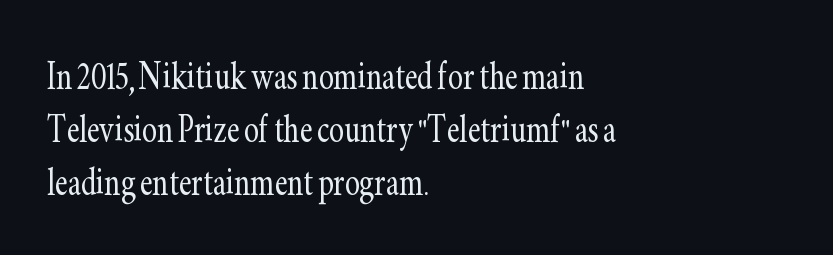
Each letter keeps its own natural width here, so spacing adapts to shape. Unlike a clean sans, this face finishes its strokes with serifs. Notice how the passage keeps a crisp vertical edge on the left only. No heavy texture on the line: the type isn't bold.
